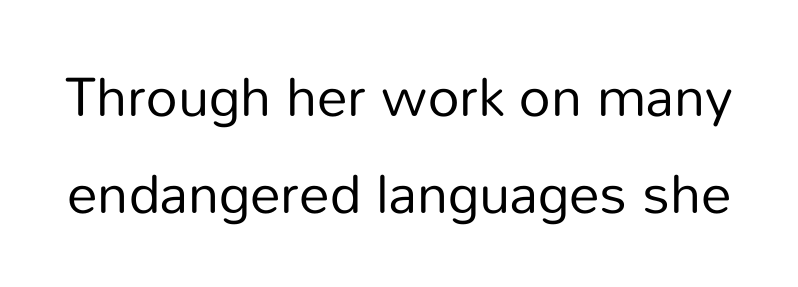
Q: Is the text bold? A: No.
Q: Is the text italic (slanted)? A: No, it is upright.
Q: Is the typeface a serif or a sans-serif typeface? A: Sans-serif.
Q: Is the text underlined? A: No.
Q: Is the spacing between letters normal or unusually wide? A: Normal.
Q: Width (condensed, normal, or wide)? A: Normal.
Q: Stroke contrast? A: Low.
Q: x-height? A: Medium.
Q: Monospaced? A: No.
